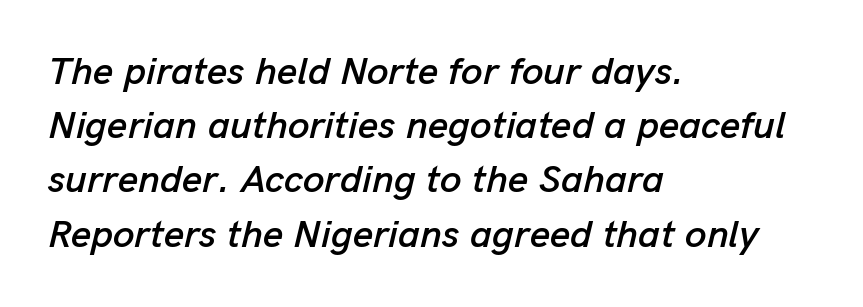
The image shows 39 px text type, italic (leaning right); set left-aligned, normal line spacing (1.39x), normal letter spacing, not underlined; low stroke contrast and a medium x-height.
